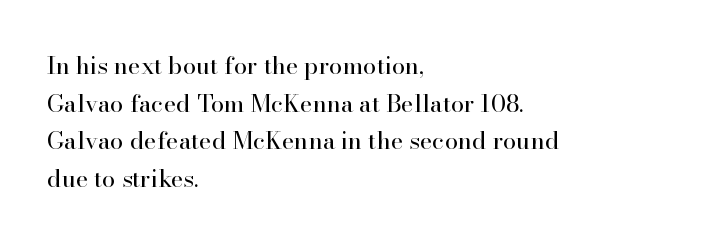
Q: Is the text bold? A: No.
Q: Is the text italic (slanted)? A: No, it is upright.
Q: Is the text underlined? A: No.
Q: How is the paragraph aligned? A: Left-aligned.
Q: Is the spacing between letters normal or unusually wide? A: Normal.
Q: Is the spacing between lines tight, normal or loose? A: Normal.
